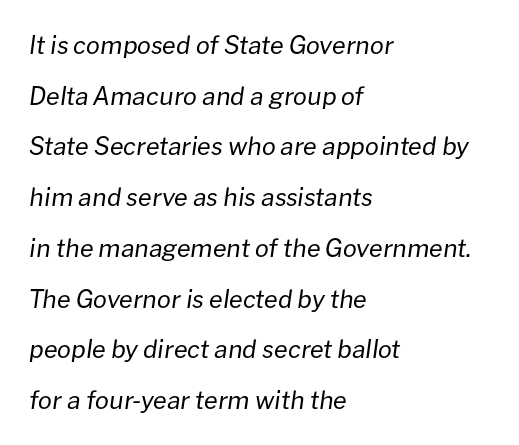
Alignment: flush left. Glyph-to-glyph distance matches everyday printed text. The area under the type is left untouched. Weight: not bold — regular or lighter. The specimen reads as italic at a glance. Baseline-to-baseline distance is far greater than the letter height.
